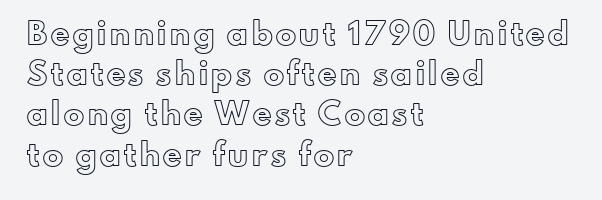
Left-aligned paragraph, ragged on the right. Quick note: interline space is abundant. Every stem runs plumb, perpendicular to the baseline. Descenders hang freely into open space.
